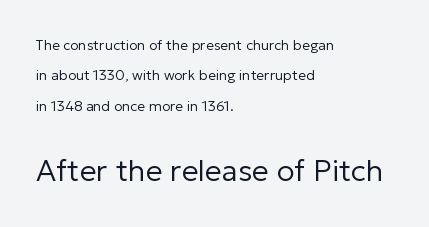
{"serif": "no", "italic": "no", "bold": "no", "weight": "regular", "width": "normal", "stroke_contrast": "low", "x_height": "medium", "monospaced": "no", "underline": "no", "align": "left", "line_spacing": "loose", "line_spacing_ratio": 2.17, "letter_spacing": "normal", "letter_spacing_em": 0.0, "larger_block": "second", "size_ratio": 2.14, "glyph_px": 30}
